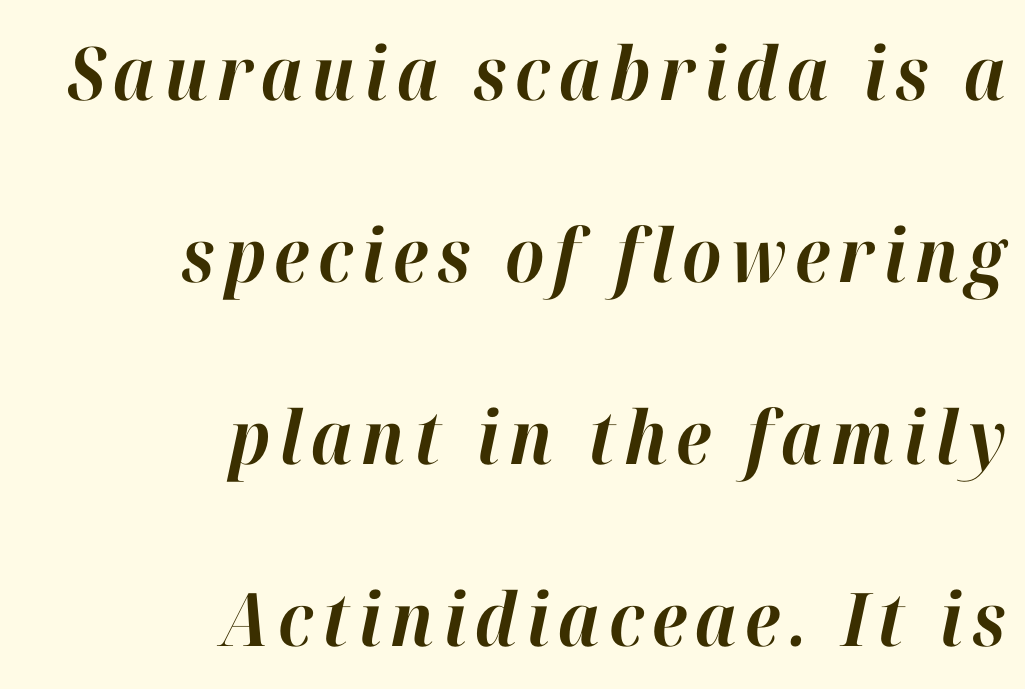
The strip under each line holds only bare page. The whole block is typeset with a tilt. Summary of vertical rhythm: relaxed, with wide interline spacing. Compared with a flush-left layout, this one pins lines to the opposite, right side. The letters advance in unequal steps, a hallmark of proportional type.
